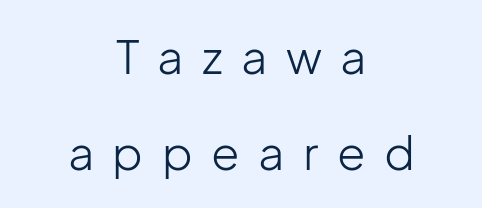
The image shows 46 px light sans-serif type, upright; set centered, loose line spacing (2.09x), unusually wide letter spacing (+0.4 em), not underlined; low stroke contrast and a medium x-height.
